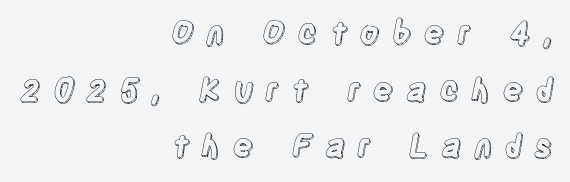
Q: Is the text italic (slanted)? A: Yes.
Q: Is the text underlined? A: No.
Q: How is the paragraph aligned? A: Right-aligned.
Q: Is the spacing between letters normal or unusually wide? A: Unusually wide.
Q: Width (condensed, normal, or wide)? A: Condensed.
Q: x-height? A: Large.
Q: Monospaced? A: No.
